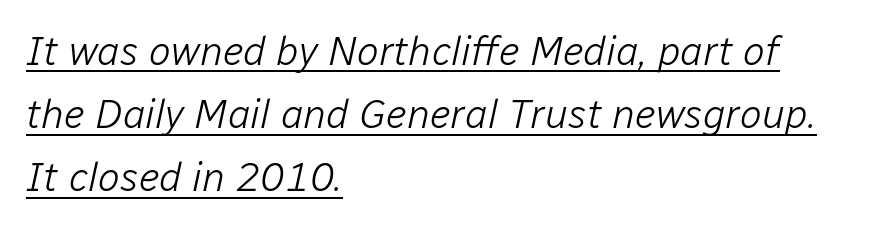
The face used here has a pronounced slope to its letters. The rows are spaced the way most documents space them. Casual observation: everything's shoved over to the left. Between one letter and the next there's only the usual sliver of space. Proportional: the letters do not fall into vertical columns.
